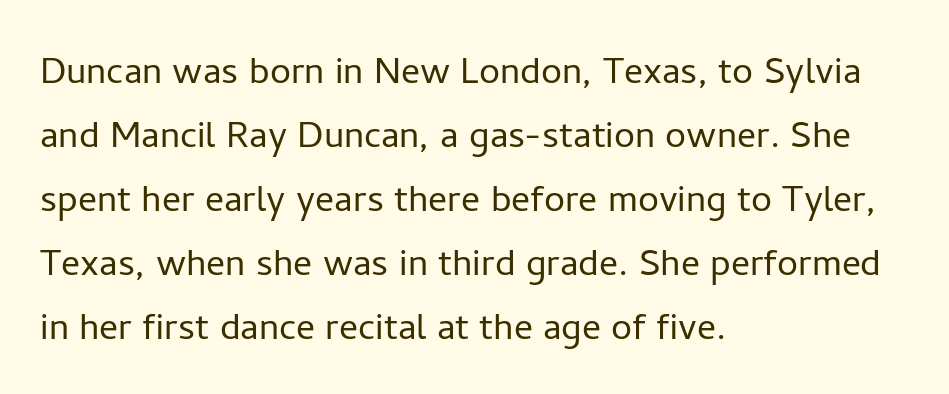
Q: Is the text bold? A: No.
Q: Is the text italic (slanted)? A: No, it is upright.
Q: Is the typeface a serif or a sans-serif typeface? A: Sans-serif.
Q: Is the text underlined? A: No.
Q: How is the paragraph aligned? A: Left-aligned.
Q: Is the spacing between letters normal or unusually wide? A: Normal.
Q: Is the spacing between lines tight, normal or loose? A: Normal.
Q: Width (condensed, normal, or wide)? A: Normal.
Q: Stroke contrast? A: Low.
Q: x-height? A: Medium.
Q: Monospaced? A: No.
